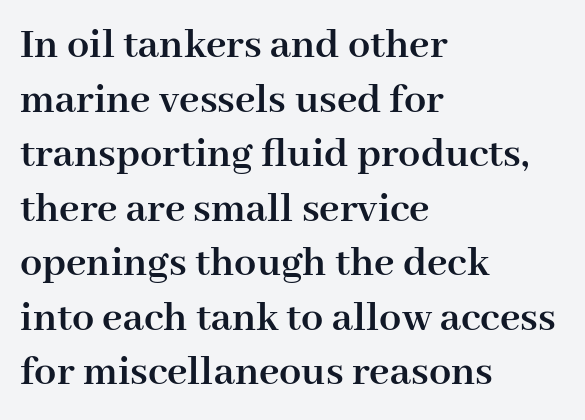
The rendering keeps characters at their native spacing. Descender tails drop into unmarked territory. The characters display serif detailing at their extremities. Line starts are locked; line ends wander.
